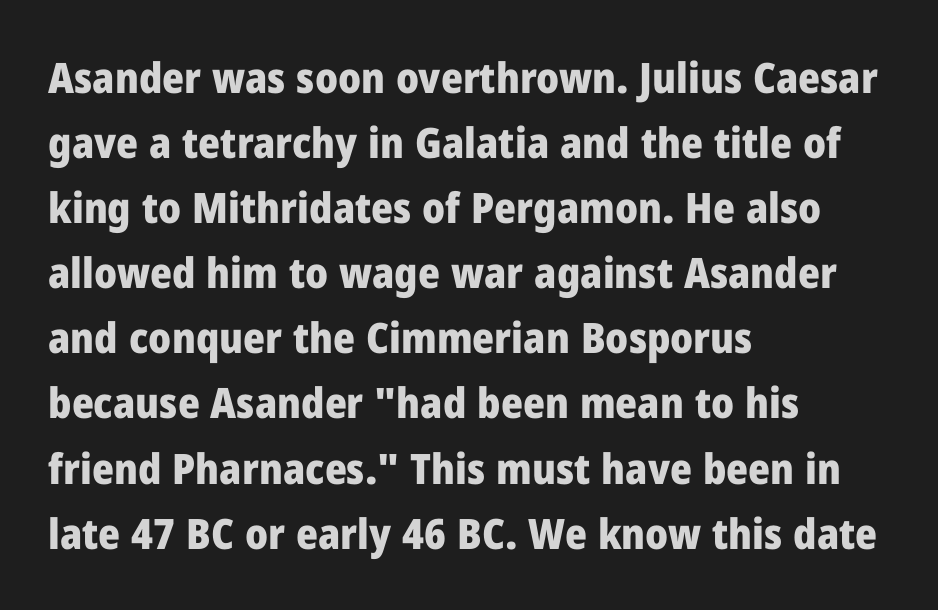
Q: Is the text bold? A: Yes.
Q: Is the text italic (slanted)? A: No, it is upright.
Q: Is the typeface a serif or a sans-serif typeface? A: Sans-serif.
Q: Is the text underlined? A: No.
Q: How is the paragraph aligned? A: Left-aligned.
Q: Is the spacing between letters normal or unusually wide? A: Normal.
Q: Is the spacing between lines tight, normal or loose? A: Normal.
Q: Width (condensed, normal, or wide)? A: Normal.
Q: Stroke contrast? A: Low.
Q: x-height? A: Medium.
Q: Monospaced? A: No.
